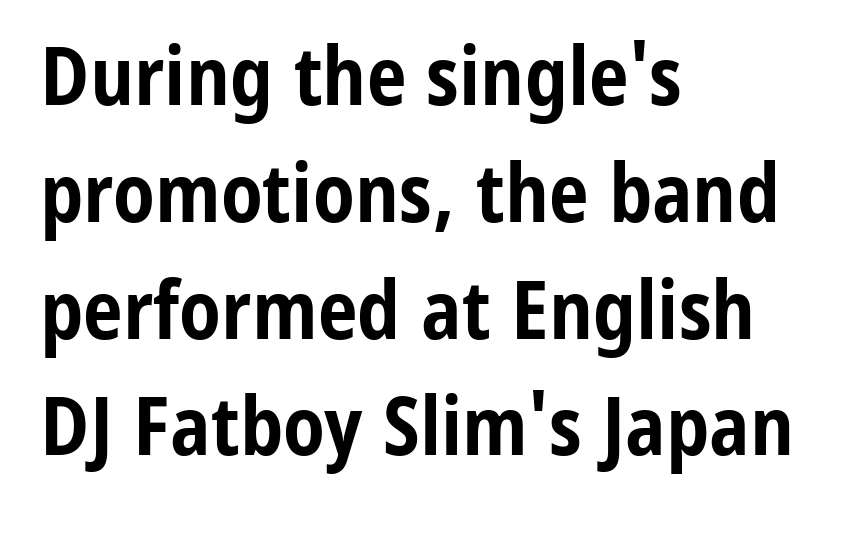
Q: Is the text bold? A: Yes.
Q: Is the text italic (slanted)? A: No, it is upright.
Q: Is the typeface a serif or a sans-serif typeface? A: Sans-serif.
Q: Is the text underlined? A: No.
Q: How is the paragraph aligned? A: Left-aligned.
Q: Is the spacing between letters normal or unusually wide? A: Normal.
Q: Is the spacing between lines tight, normal or loose? A: Normal.
Q: Width (condensed, normal, or wide)? A: Condensed.
Q: Stroke contrast? A: Low.
Q: x-height? A: Medium.
Q: Monospaced? A: No.
